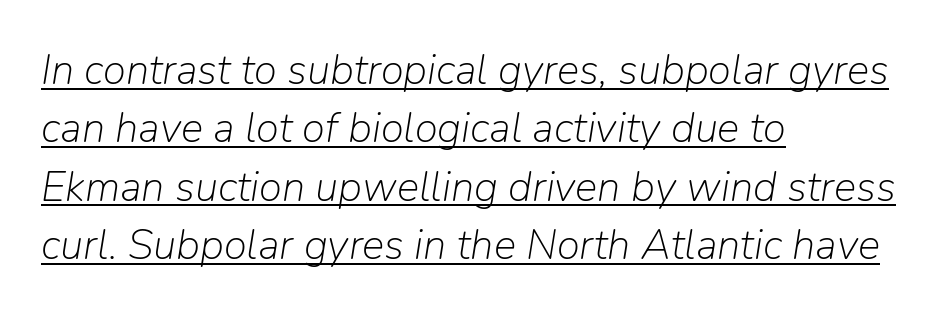
{"italic": "yes", "lean": "right", "slant_degrees": 9, "bold": "no", "weight": "light", "width": "normal", "stroke_contrast": "low", "x_height": "medium", "monospaced": "no", "underline": "yes", "align": "left", "line_spacing": "normal", "line_spacing_ratio": 1.39, "letter_spacing": "normal", "letter_spacing_em": 0.0, "glyph_px": 42}
